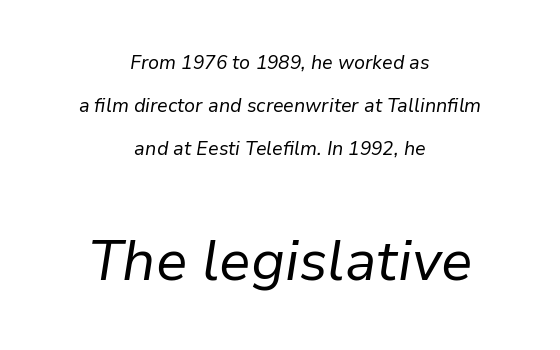
{"italic": "yes", "lean": "right", "slant_degrees": 9, "bold": "no", "weight": "regular", "width": "normal", "stroke_contrast": "low", "x_height": "medium", "monospaced": "no", "underline": "no", "align": "center", "line_spacing": "loose", "line_spacing_ratio": 2.27, "letter_spacing": "normal", "letter_spacing_em": 0.0, "larger_block": "second", "size_ratio": 2.95, "glyph_px": 56}
